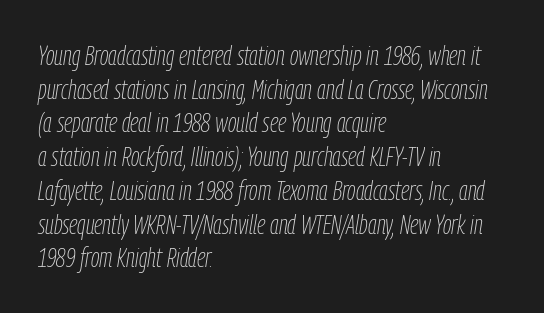
Q: Is the text bold? A: No.
Q: Is the text italic (slanted)? A: Yes, it leans right by about 9 degrees.
Q: Is the text underlined? A: No.
Q: How is the paragraph aligned? A: Left-aligned.
Q: Is the spacing between letters normal or unusually wide? A: Normal.
Q: Is the spacing between lines tight, normal or loose? A: Normal.
